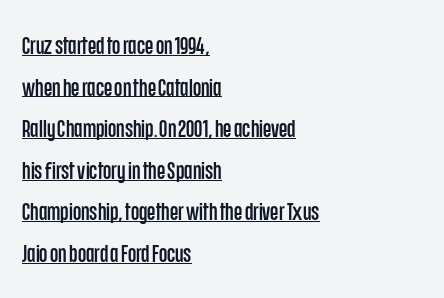
Q: Is the text italic (slanted)? A: No, it is upright.
Q: Is the text underlined? A: Yes.
Q: How is the paragraph aligned? A: Left-aligned.
Q: Is the spacing between letters normal or unusually wide? A: Normal.
